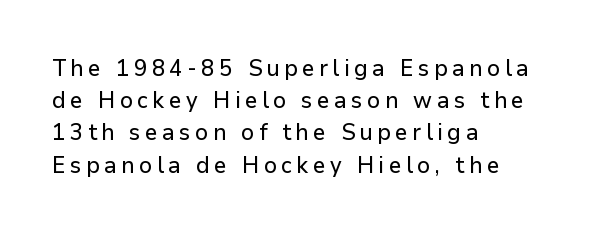
Type without underlining. The font's upright variant was chosen for this text. Observe the wide spacing: letters keep a clear distance from each other. If you drew a ruler down the left edge, every line would touch it. Regarding leading, the lines here are spaced in the standard way.
